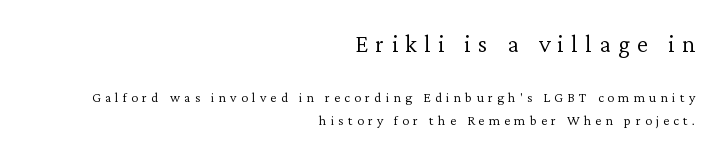
The image shows 25 px text type, upright; set right-aligned, normal line spacing (1.62x), unusually wide letter spacing (+0.3 em), not underlined; the first (top) block is 1.79x larger.
